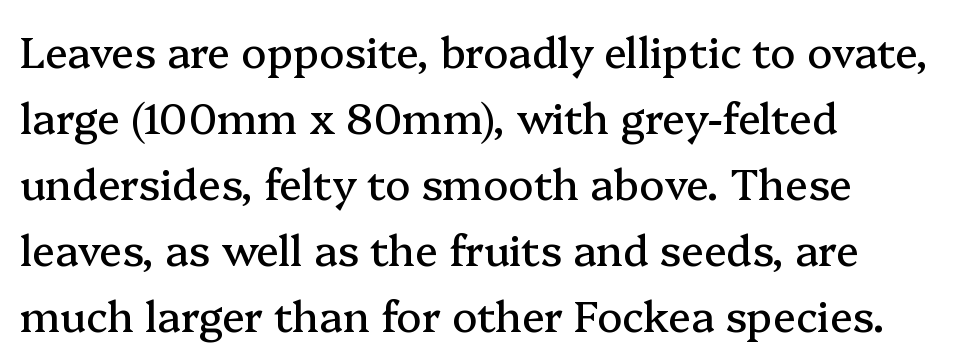
Rendered with straight, roman letterforms. Each word holds together tightly as a unit, with standard inter-letter gaps. Serif or sans? Serif — the stroke terminals have little feet. Horizontally, the lines are justified to the leading edge only. Character widths vary here, with narrow letters taking less room than wide ones. The space directly below the letters is spotless.
